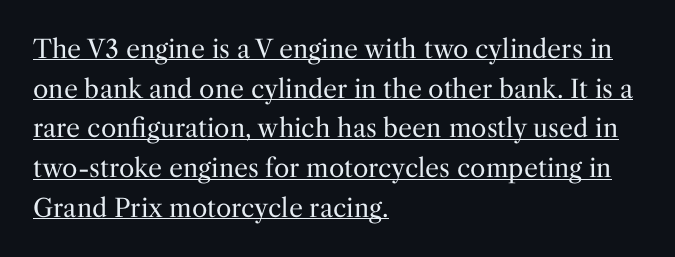
Q: Is the text bold? A: No.
Q: Is the text italic (slanted)? A: No, it is upright.
Q: Is the text underlined? A: Yes.
Q: How is the paragraph aligned? A: Left-aligned.
Q: Is the spacing between letters normal or unusually wide? A: Normal.
Q: Is the spacing between lines tight, normal or loose? A: Normal.
